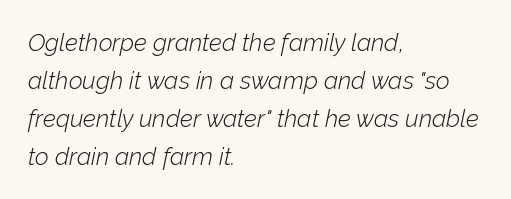
The image shows 24 px text type, italic (leaning right); set left-aligned, normal line spacing (1.58x), normal letter spacing, not underlined.
